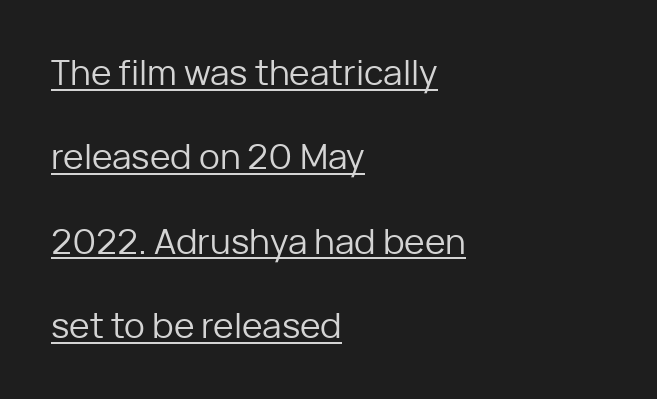
{"serif": "no", "italic": "no", "bold": "no", "weight": "regular", "width": "normal", "stroke_contrast": "low", "x_height": "medium", "monospaced": "no", "underline": "yes", "align": "left", "line_spacing": "loose", "line_spacing_ratio": 2.41, "letter_spacing": "normal", "letter_spacing_em": 0.0, "glyph_px": 35}
